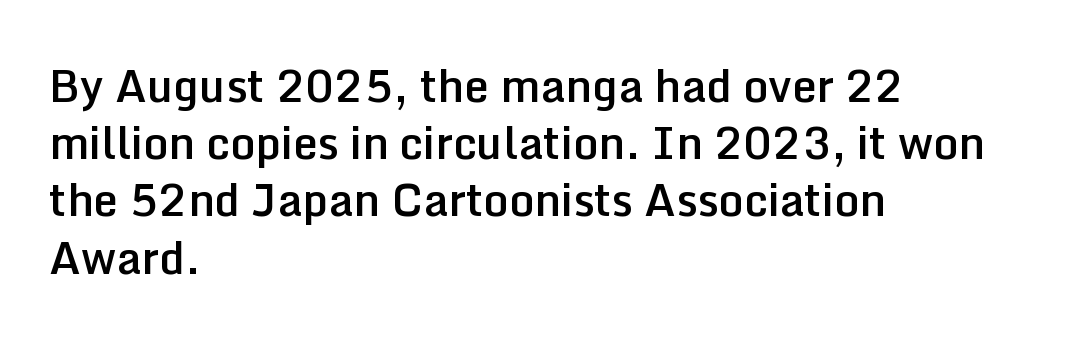
The image shows 44 px semibold sans-serif type, upright; set left-aligned, normal line spacing (1.3x), normal letter spacing, not underlined; low stroke contrast and a medium x-height.
